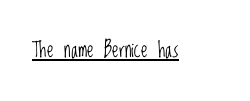
Q: Is the text bold? A: No.
Q: Is the text italic (slanted)? A: No, it is upright.
Q: Is the text underlined? A: Yes.
Q: Is the spacing between letters normal or unusually wide? A: Normal.
